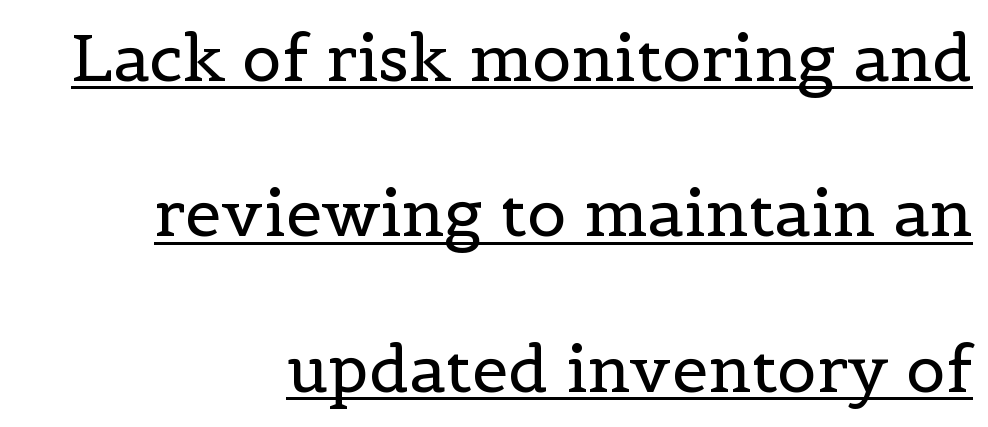
Examine the stroke ends and you'll spot serifs. No extra ink here — the face is not bold. The lines are spread far apart with generous leading. Each line of the rendering has a horizontal stroke beneath the glyphs.
